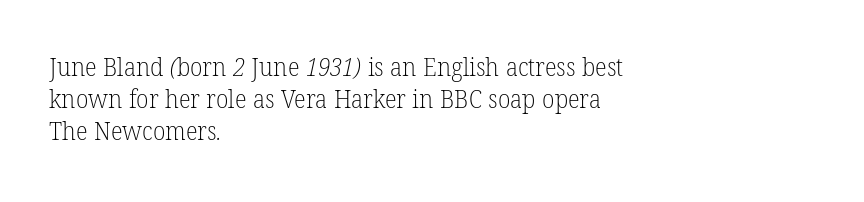
The typeface has the unassuming heft of standard copy or less. Spacing between characters is what you'd get straight out of the box. Short and long lines alike share a common starting point at left. Does the leading feel generous? No, just average.
